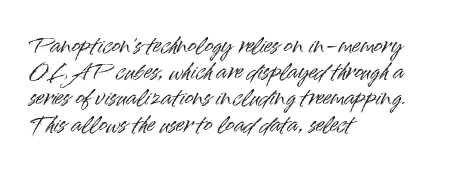
Q: Is the text italic (slanted)? A: Yes.
Q: Is the text underlined? A: No.
Q: How is the paragraph aligned? A: Left-aligned.
Q: Is the spacing between letters normal or unusually wide? A: Normal.
Q: Is the spacing between lines tight, normal or loose? A: Normal.
